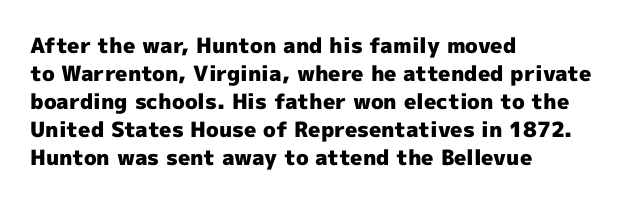
Style check: upright. Reading down the block, your eye returns to a fixed left position each line. This rendering leaves character spacing at its baseline value. Check under the words: just untouched page.
